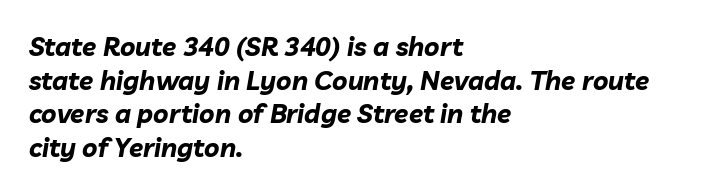
The text carries the slant typical of an italic or oblique font. Each line starts at the same left margin while the right side varies. Caption: bold face, heavy strokes. A bare baseline throughout the passage. Regarding leading, the lines here are spaced in the standard way.
